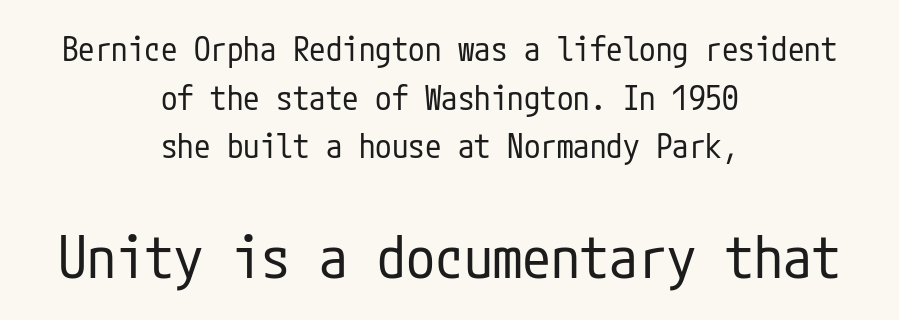
Q: Is the text bold? A: No.
Q: Is the text italic (slanted)? A: No, it is upright.
Q: Is the typeface a serif or a sans-serif typeface? A: Sans-serif.
Q: Is the text underlined? A: No.
Q: How is the paragraph aligned? A: Centered.
Q: Is the spacing between letters normal or unusually wide? A: Normal.
Q: Is the spacing between lines tight, normal or loose? A: Normal.
Q: Which block of text is set in a larger size, the first (top) or the second (bottom)? A: The second (bottom) one.
Q: Width (condensed, normal, or wide)? A: Condensed.
Q: Stroke contrast? A: Low.
Q: x-height? A: Medium.
